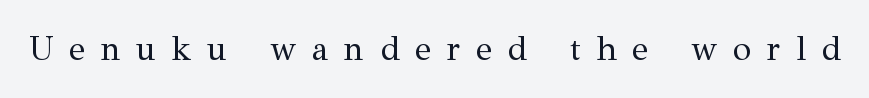
Q: Is the text bold? A: No.
Q: Is the text italic (slanted)? A: No, it is upright.
Q: Is the typeface a serif or a sans-serif typeface? A: Serif.
Q: Is the text underlined? A: No.
Q: Is the spacing between letters normal or unusually wide? A: Unusually wide.
Q: Width (condensed, normal, or wide)? A: Normal.
Q: Stroke contrast? A: Medium.
Q: x-height? A: Medium.
Q: Monospaced? A: No.
